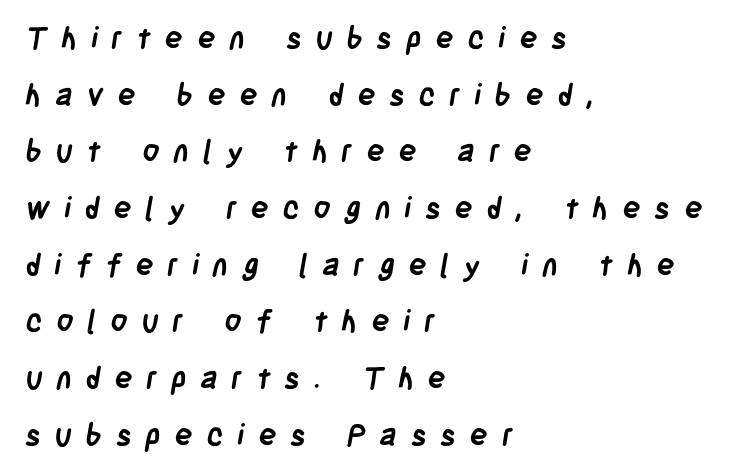
{"serif": "no", "bold": "yes", "weight": "semibold", "width": "condensed", "stroke_contrast": "low", "x_height": "large", "monospaced": "no", "underline": "no", "align": "left", "line_spacing_ratio": 1.89, "letter_spacing": "wide", "letter_spacing_em": 0.46, "glyph_px": 30}
